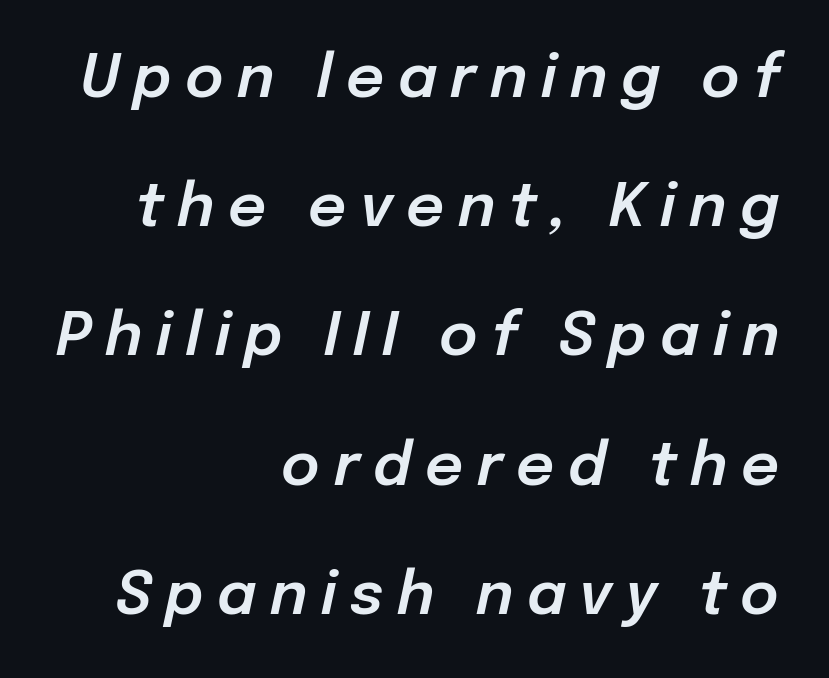
{"italic": "yes", "lean": "right", "slant_degrees": 12, "width": "normal", "stroke_contrast": "low", "x_height": "medium", "monospaced": "no", "underline": "no", "align": "right", "line_spacing": "loose", "line_spacing_ratio": 2.19, "letter_spacing": "wide", "letter_spacing_em": 0.23, "glyph_px": 59}
